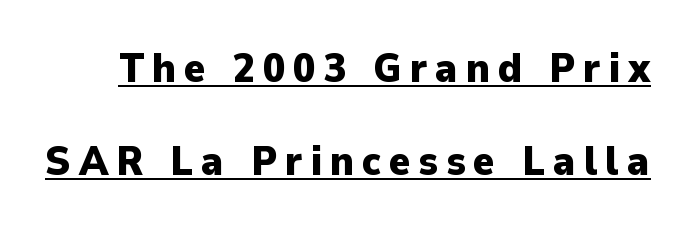
Each line of the rendering has a horizontal stroke beneath the glyphs. Each letter keeps its own natural width here, so spacing adapts to shape. Italic: no, the glyphs are upright roman. Interline gaps are noticeably wide in this sample. Nothing sits at the stroke ends, so this counts as sans-serif.
